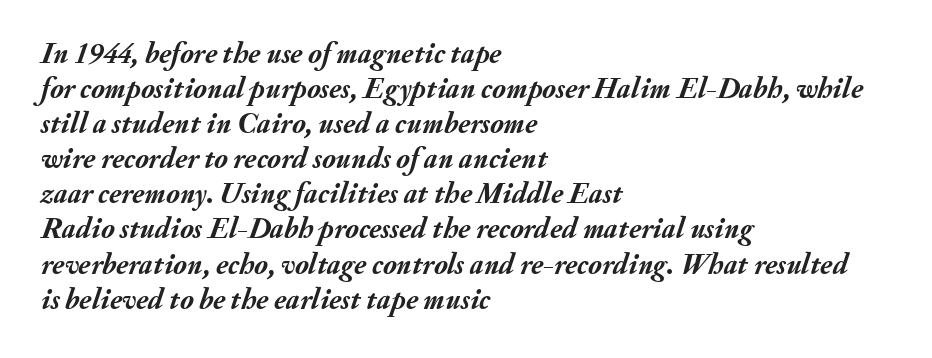
{"italic": "yes", "lean": "right", "slant_degrees": 20, "bold": "yes", "weight": "semibold", "width": "normal", "stroke_contrast": "medium", "x_height": "small", "monospaced": "no", "underline": "no", "align": "left", "line_spacing_ratio": 1.21, "letter_spacing": "normal", "letter_spacing_em": 0.0, "glyph_px": 29}
